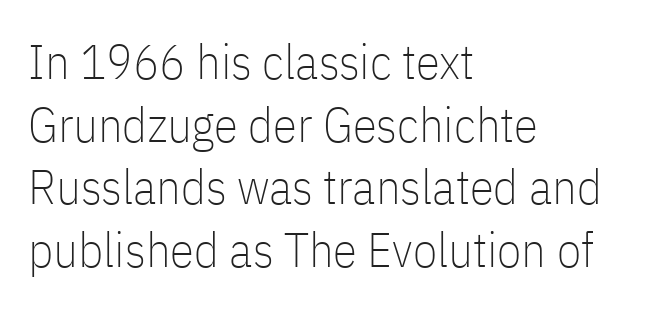
The image shows 49 px thin, condensed sans-serif type, upright; set left-aligned, normal line spacing (1.28x), normal letter spacing, not underlined; low stroke contrast and a medium x-height.
